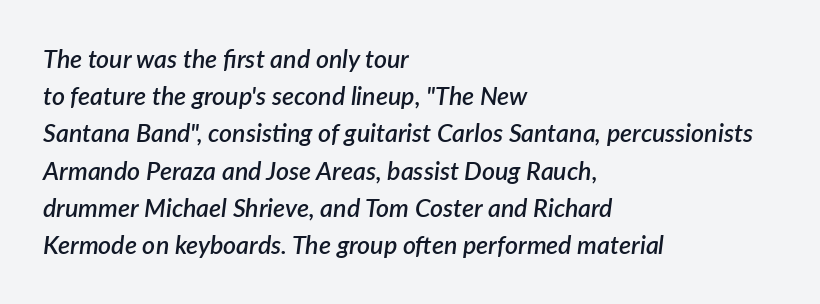
{"italic": "yes", "lean": "right", "slant_degrees": 7, "bold": "semi", "underline": "no", "align": "left", "line_spacing": "normal", "line_spacing_ratio": 1.49, "letter_spacing": "normal", "letter_spacing_em": 0.0, "glyph_px": 25}
